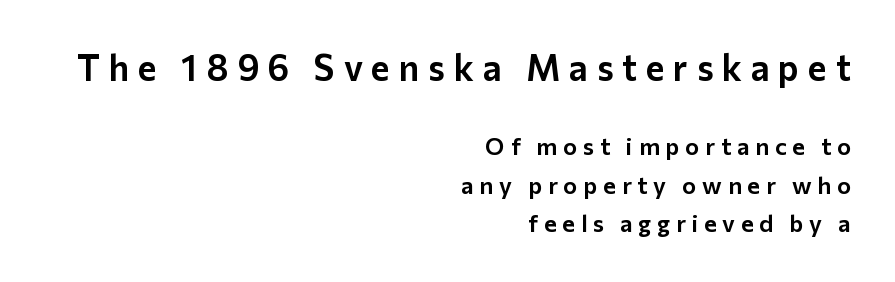
{"serif": "no", "italic": "no", "width": "normal", "stroke_contrast": "low", "x_height": "medium", "monospaced": "no", "underline": "no", "align": "right", "line_spacing": "normal", "line_spacing_ratio": 1.6, "letter_spacing": "wide", "letter_spacing_em": 0.24, "larger_block": "first", "size_ratio": 1.5, "glyph_px": 36}
